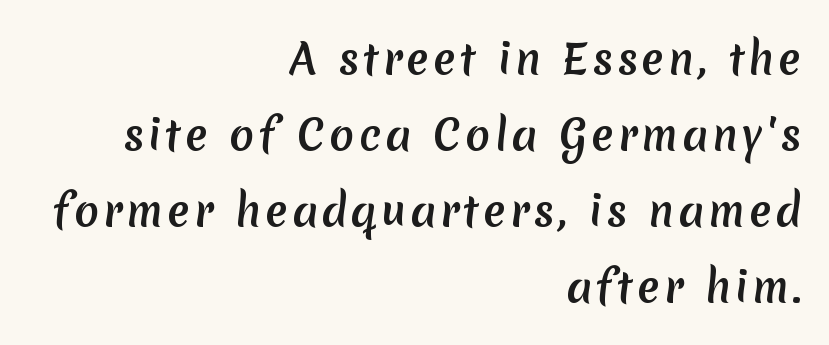
{"serif": "no", "width": "normal", "stroke_contrast": "medium", "x_height": "medium", "monospaced": "no", "underline": "no", "align": "right", "line_spacing_ratio": 1.85, "glyph_px": 41}
